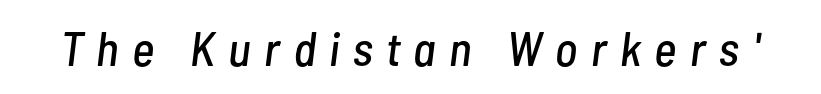
Q: Is the text italic (slanted)? A: Yes, it leans right by about 7 degrees.
Q: Is the text underlined? A: No.
Q: Is the spacing between letters normal or unusually wide? A: Unusually wide.
Q: Width (condensed, normal, or wide)? A: Condensed.
Q: Stroke contrast? A: Low.
Q: x-height? A: Medium.
Q: Monospaced? A: No.
